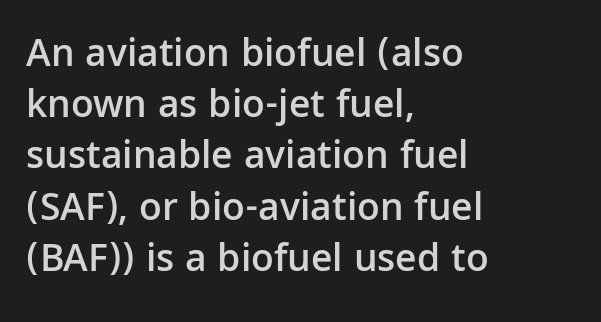
A classic flush-left, rag-right setting is used for this passage. What weight is shown? A semibold, between regular and bold. Nothing sits at the stroke ends, so this counts as sans-serif. Plain, unruled lines of type. Caption: standard tracking, unaltered.
